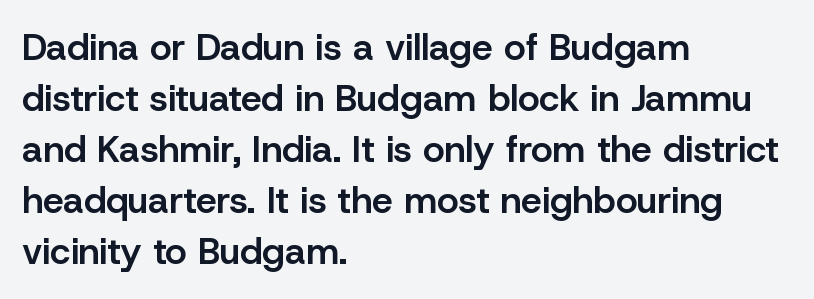
Q: Is the text bold? A: Semi-bold.
Q: Is the text italic (slanted)? A: No, it is upright.
Q: Is the typeface a serif or a sans-serif typeface? A: Sans-serif.
Q: Is the text underlined? A: No.
Q: How is the paragraph aligned? A: Left-aligned.
Q: Is the spacing between letters normal or unusually wide? A: Normal.
Q: Is the spacing between lines tight, normal or loose? A: Normal.
Q: Width (condensed, normal, or wide)? A: Normal.
Q: Stroke contrast? A: Low.
Q: x-height? A: Medium.
Q: Monospaced? A: No.
